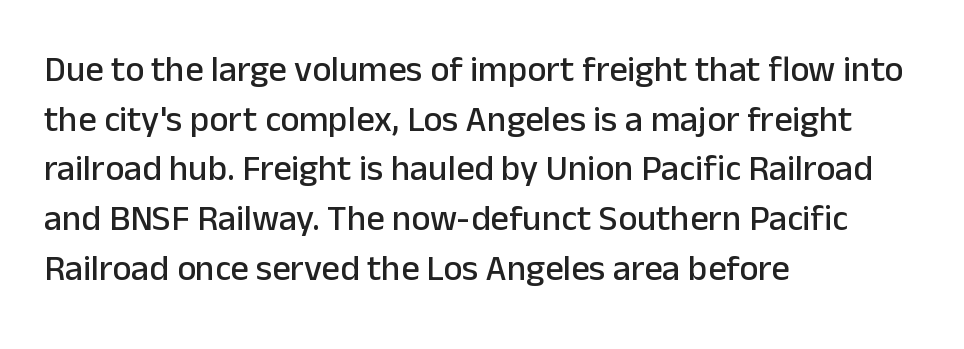
{"serif": "no", "italic": "no", "width": "normal", "stroke_contrast": "low", "x_height": "medium", "monospaced": "no", "underline": "no", "align": "left", "line_spacing": "normal", "line_spacing_ratio": 1.38, "letter_spacing": "normal", "letter_spacing_em": 0.0, "glyph_px": 36}
